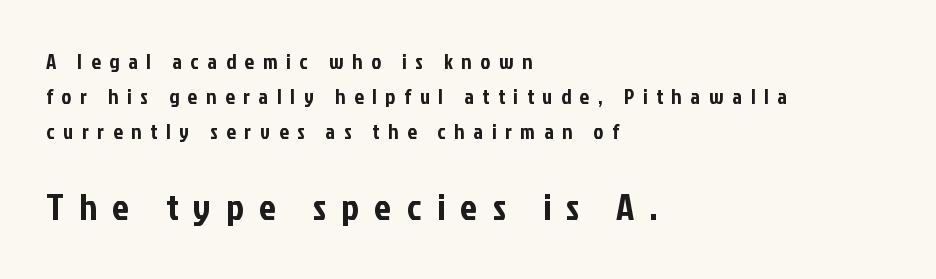
Q: Is the text italic (slanted)? A: No, it is upright.
Q: Is the typeface a serif or a sans-serif typeface? A: Sans-serif.
Q: Is the text underlined? A: No.
Q: How is the paragraph aligned? A: Left-aligned.
Q: Is the spacing between letters normal or unusually wide? A: Unusually wide.
Q: Is the spacing between lines tight, normal or loose? A: Normal.
Q: Which block of text is set in a larger size, the first (top) or the second (bottom)? A: The second (bottom) one.
Q: Width (condensed, normal, or wide)? A: Condensed.
Q: Stroke contrast? A: Low.
Q: x-height? A: Medium.
Q: Monospaced? A: No.
